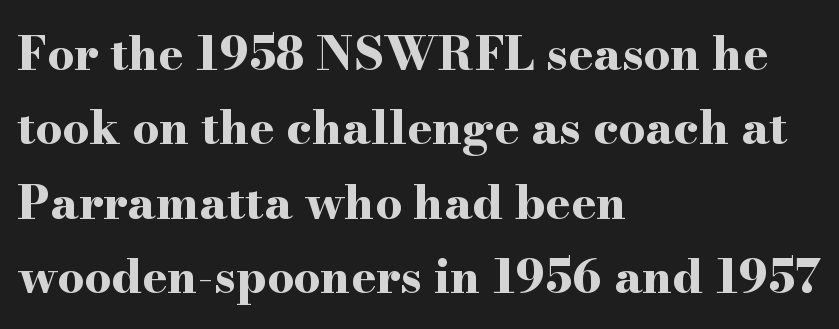
The vertical gap from one line to the next is medium. Posture: straight, roman, zero tilt. On the weight axis this lands at bold, roughly 700. Has an underline been added? It has not.
